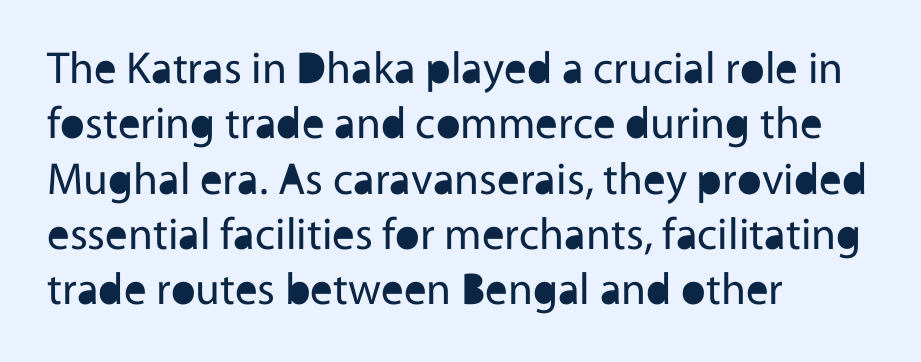
This sample is left-justified, so line endings fall wherever the words run out. No italicization has been applied; the sample stays upright. The strip under each line holds only bare page. Inter-character spacing is left at the font's built-in metrics.
